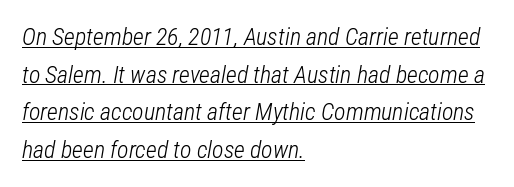
Q: Is the text bold? A: No.
Q: Is the text italic (slanted)? A: Yes, it leans right by about 12 degrees.
Q: Is the text underlined? A: Yes.
Q: How is the paragraph aligned? A: Left-aligned.
Q: Is the spacing between letters normal or unusually wide? A: Normal.
Q: Is the spacing between lines tight, normal or loose? A: Normal.
